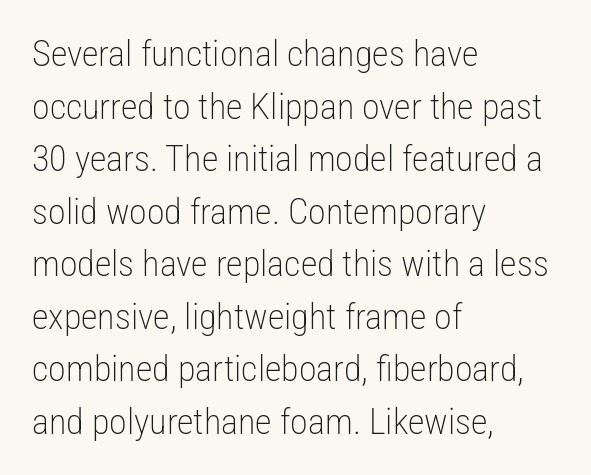
The image shows 36 px light, condensed sans-serif type, upright; set left-aligned, normal line spacing (1.46x), normal letter spacing, not underlined; low stroke contrast and a medium x-height.
